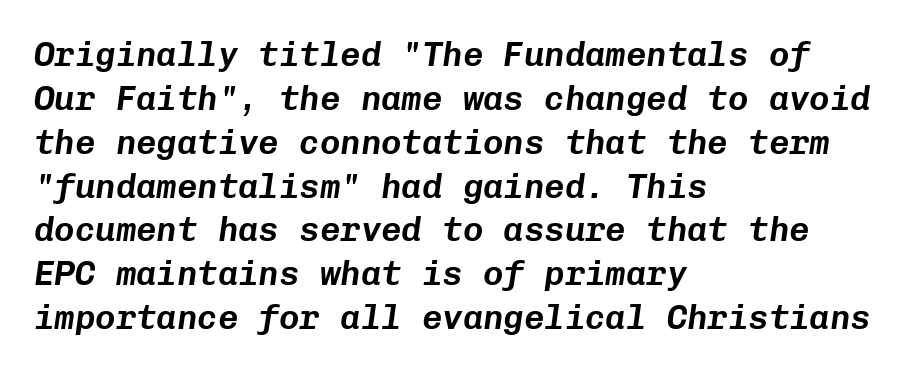
Notice how descenders clear the ascenders below comfortably — that's standard leading. The glyphs are unaccompanied by any horizontal stroke below them. Note the uniform advance width — an 'i' takes as much space as an 'm'. The type is set solid horizontally, with unmodified tracking. Does the lettering tilt? It does — this is italic.
